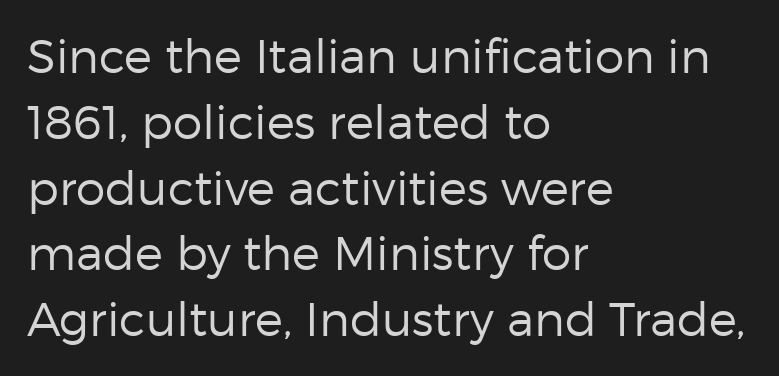
The designer went with a sans here, leaving each stem footless. Characters follow at the spacing the type designer built in. Rows of type keep a routine distance in the vertical direction. A quiet, ordinary-to-light weight characterises the typeface. Italic? Not at all — the glyphs are vertical.
